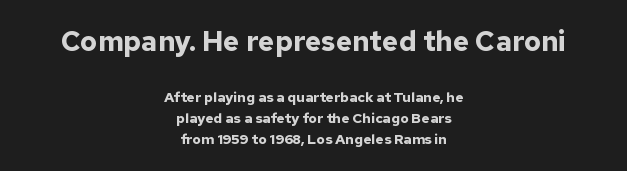
Baseline-to-baseline distance is the conventional proportion of letter height. The rendering shows plain stroke endings on the letterforms — a sans-serif design. Visually, the top section dominates because its glyphs are scaled up. Glyph-to-glyph distance matches everyday printed text. The glyphs have the mass of a bold cut. Upright lettering throughout.
